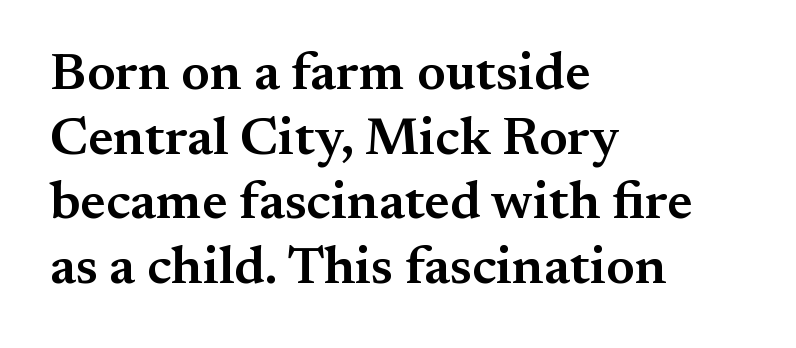
{"serif": "yes", "italic": "no", "bold": "semi", "weight": "semibold", "width": "normal", "stroke_contrast": "medium", "x_height": "small", "monospaced": "no", "underline": "no", "align": "left", "line_spacing_ratio": 1.22, "letter_spacing": "normal", "letter_spacing_em": 0.0, "glyph_px": 53}
